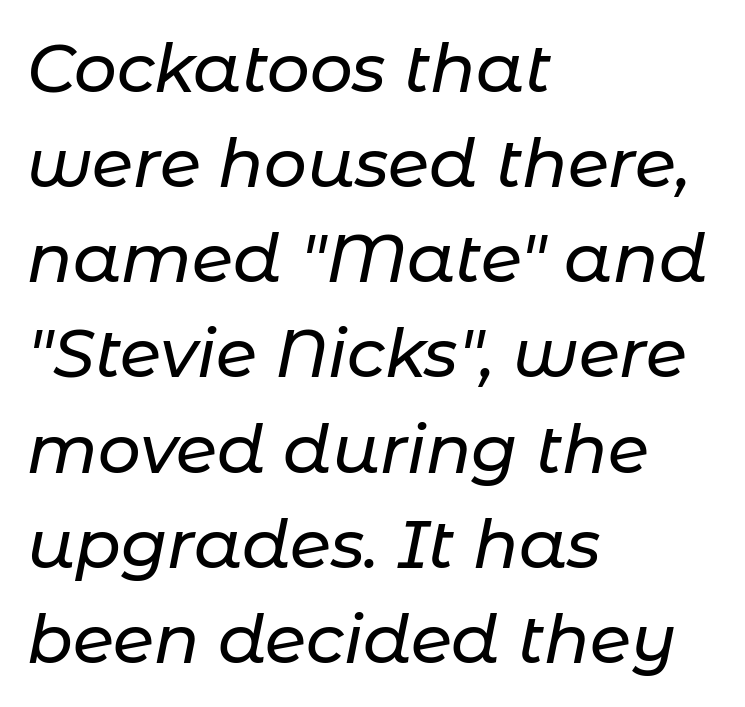
The image shows 67 px text type, italic (leaning right); set left-aligned, normal line spacing (1.42x), normal letter spacing, not underlined; low stroke contrast and a medium x-height.
